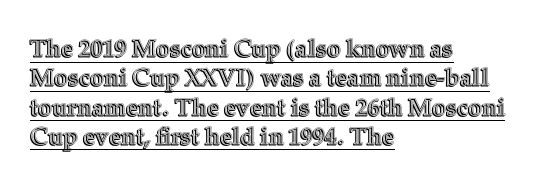
This sample uses plain, unmodified letter spacing. This rendering uses left alignment, leaving the right contour irregular. Designer's note — italics off, roman on. A typographer would call this underscored text.
